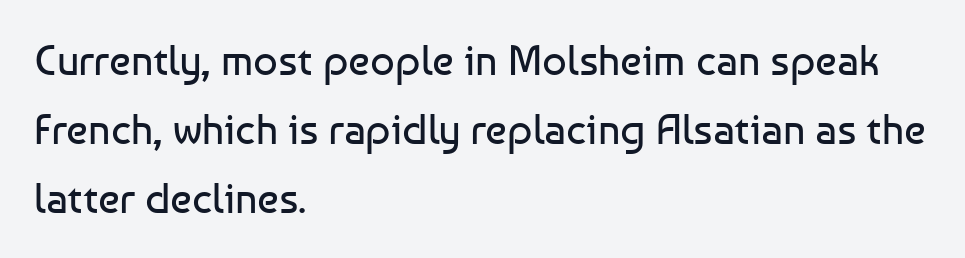
Q: Is the text bold? A: No.
Q: Is the text italic (slanted)? A: No, it is upright.
Q: Is the typeface a serif or a sans-serif typeface? A: Sans-serif.
Q: Is the text underlined? A: No.
Q: How is the paragraph aligned? A: Left-aligned.
Q: Is the spacing between letters normal or unusually wide? A: Normal.
Q: Is the spacing between lines tight, normal or loose? A: Normal.
Q: Width (condensed, normal, or wide)? A: Normal.
Q: Stroke contrast? A: Low.
Q: x-height? A: Medium.
Q: Monospaced? A: No.
